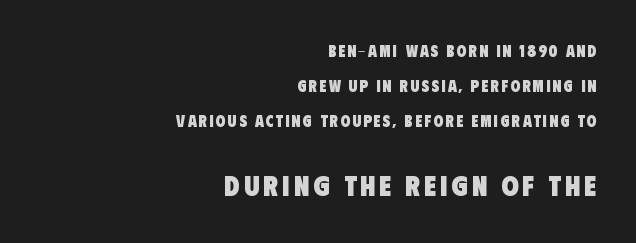
The image shows 28 px heavy, condensed sans-serif type; set right-aligned, loose line spacing (2.18x), not underlined; the second (bottom) block is 1.75x larger; low stroke contrast and a large x-height.
